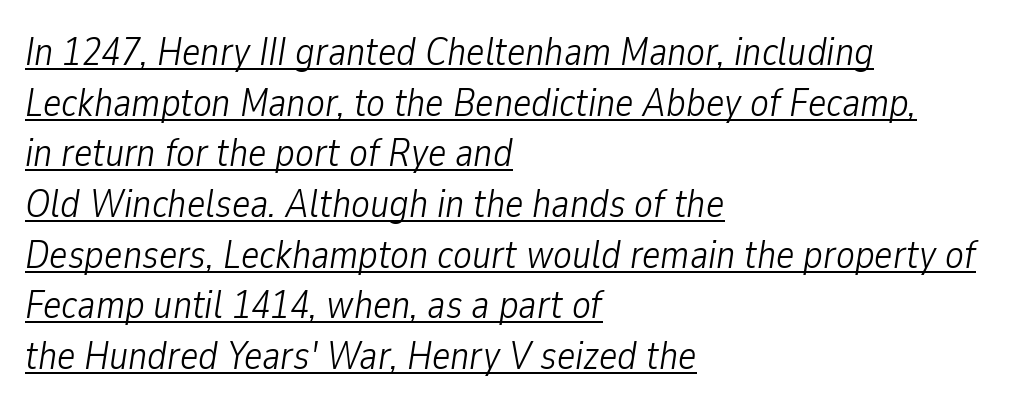
The image shows 39 px light, condensed type, italic (leaning right); set left-aligned, normal line spacing (1.3x), normal letter spacing, underlined; low stroke contrast and a medium x-height.
